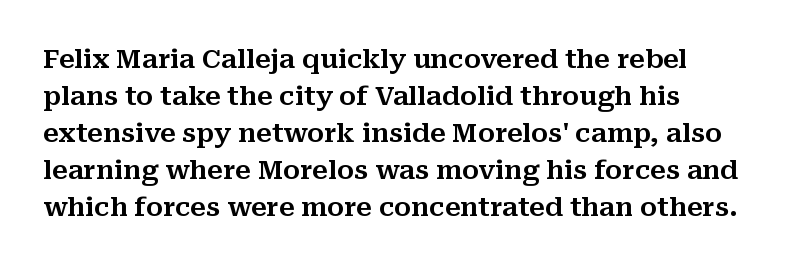
Q: Is the text italic (slanted)? A: No, it is upright.
Q: Is the text underlined? A: No.
Q: Is the spacing between letters normal or unusually wide? A: Normal.
Q: Is the spacing between lines tight, normal or loose? A: Normal.
